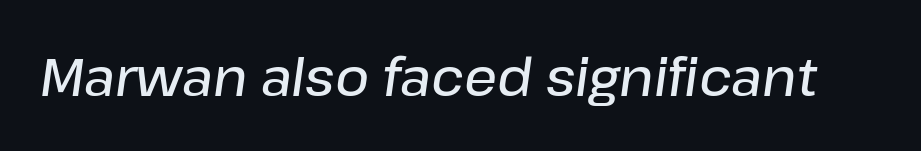
Q: Is the text bold? A: Semi-bold.
Q: Is the text italic (slanted)? A: Yes, it leans right by about 8 degrees.
Q: Is the text underlined? A: No.
Q: Is the spacing between letters normal or unusually wide? A: Normal.
Q: Width (condensed, normal, or wide)? A: Normal.
Q: Stroke contrast? A: Low.
Q: x-height? A: Medium.
Q: Monospaced? A: No.
